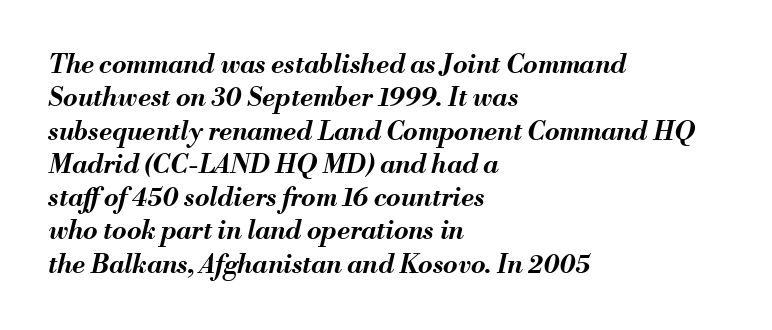
{"italic": "yes", "lean": "right", "slant_degrees": 13, "bold": "yes", "underline": "no", "align": "left", "line_spacing": "normal", "line_spacing_ratio": 1.28, "letter_spacing": "normal", "letter_spacing_em": 0.0, "glyph_px": 26}
